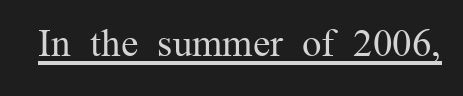
Spacing verdict: proportional, widths tailored to each character. The cut favours lightness, reaching ordinary text weight at its darkest. Glyph-to-glyph distance matches everyday printed text. Posture: upright roman. These characters rest on top of a visible drawn line. Observe the serifs anchoring each vertical stroke in this sample.
